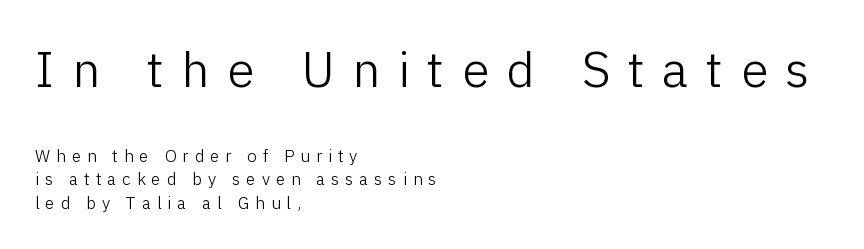
Q: Is the text bold? A: No.
Q: Is the text italic (slanted)? A: No, it is upright.
Q: Is the typeface a serif or a sans-serif typeface? A: Sans-serif.
Q: Is the text underlined? A: No.
Q: How is the paragraph aligned? A: Left-aligned.
Q: Is the spacing between letters normal or unusually wide? A: Unusually wide.
Q: Is the spacing between lines tight, normal or loose? A: Normal.
Q: Which block of text is set in a larger size, the first (top) or the second (bottom)? A: The first (top) one.
Q: Width (condensed, normal, or wide)? A: Normal.
Q: Stroke contrast? A: Low.
Q: x-height? A: Medium.
Q: Monospaced? A: No.
